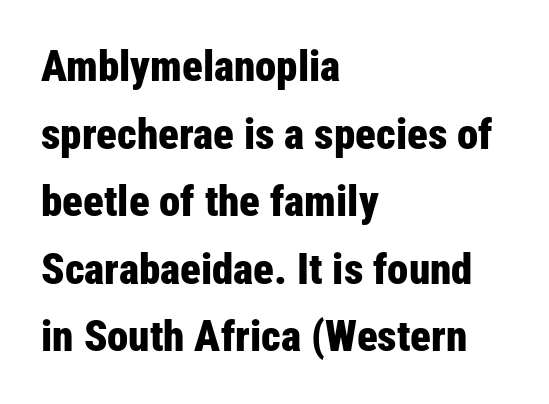
Q: Is the text bold? A: Yes.
Q: Is the text italic (slanted)? A: No, it is upright.
Q: Is the typeface a serif or a sans-serif typeface? A: Sans-serif.
Q: Is the text underlined? A: No.
Q: How is the paragraph aligned? A: Left-aligned.
Q: Is the spacing between letters normal or unusually wide? A: Normal.
Q: Is the spacing between lines tight, normal or loose? A: Normal.
Q: Width (condensed, normal, or wide)? A: Condensed.
Q: Stroke contrast? A: Low.
Q: x-height? A: Medium.
Q: Monospaced? A: No.
